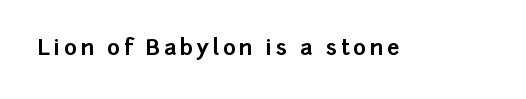
Q: Is the text bold? A: Yes.
Q: Is the text italic (slanted)? A: No, it is upright.
Q: Is the text underlined? A: No.
